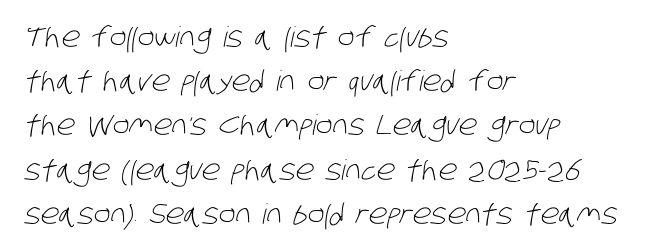
The image shows 28 px light, condensed sans-serif type; set left-aligned, normal line spacing (1.58x), normal letter spacing, not underlined; low stroke contrast and a large x-height.
